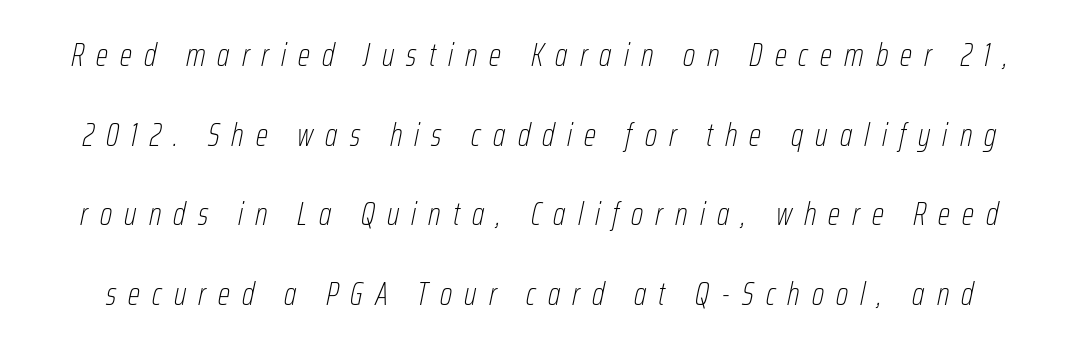
The image shows 32 px thin, condensed type, italic (leaning right); set loose line spacing (2.49x), unusually wide letter spacing (+0.38 em), not underlined; low stroke contrast and a medium x-height.
